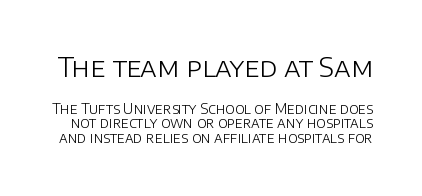
{"italic": "no", "bold": "no", "underline": "no", "line_spacing": "tight", "line_spacing_ratio": 1.04, "letter_spacing": "normal", "letter_spacing_em": 0.0, "larger_block": "first", "size_ratio": 1.93, "glyph_px": 27}
